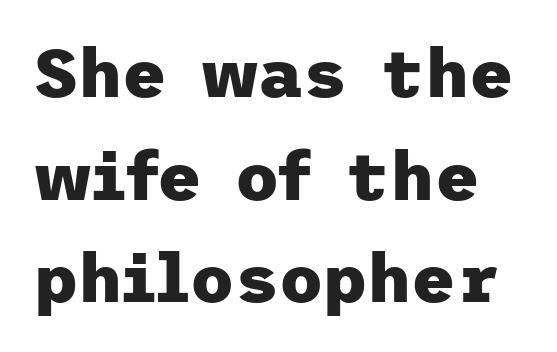
{"serif": "no", "italic": "no", "bold": "yes", "weight": "heavy", "width": "normal", "stroke_contrast": "low", "x_height": "medium", "underline": "no", "line_spacing": "normal", "line_spacing_ratio": 1.51, "letter_spacing": "normal", "letter_spacing_em": 0.0, "glyph_px": 68}
